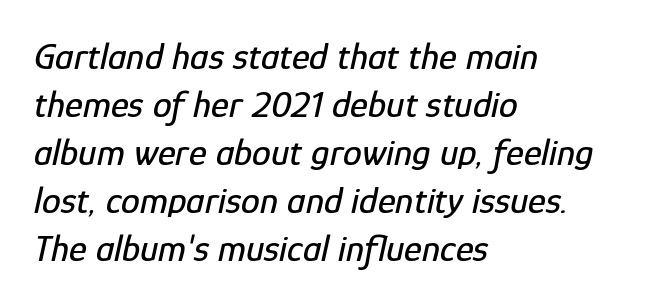
Does the leading feel generous? No, just average. Standard letterfit; no display-style spreading of the glyphs. Honestly, there is no underline to notice here at all. Yep, that's italic — everything's leaning. Note the varied advance widths — an 'i' is clearly narrower than an 'm'.
